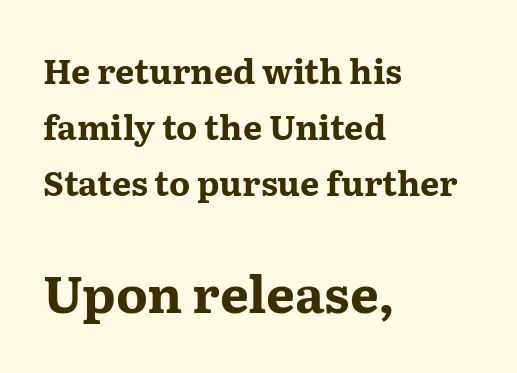
{"serif": "yes", "italic": "no", "bold": "yes", "weight": "bold", "width": "wide", "stroke_contrast": "medium", "x_height": "medium", "monospaced": "no", "underline": "no", "align": "left", "line_spacing": "normal", "line_spacing_ratio": 1.65, "letter_spacing": "normal", "letter_spacing_em": 0.0, "larger_block": "second", "size_ratio": 1.5, "glyph_px": 51}
